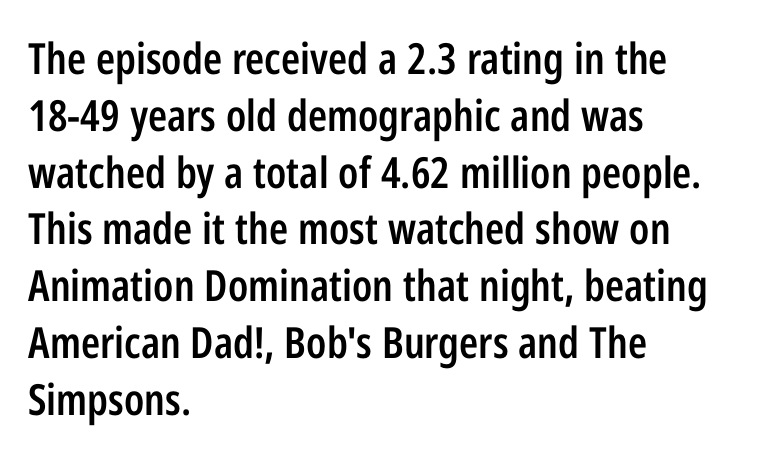
{"serif": "no", "italic": "no", "bold": "semi", "weight": "semibold", "width": "condensed", "stroke_contrast": "low", "x_height": "medium", "monospaced": "no", "underline": "no", "align": "left", "line_spacing": "normal", "line_spacing_ratio": 1.32, "letter_spacing": "normal", "letter_spacing_em": 0.0, "glyph_px": 43}
